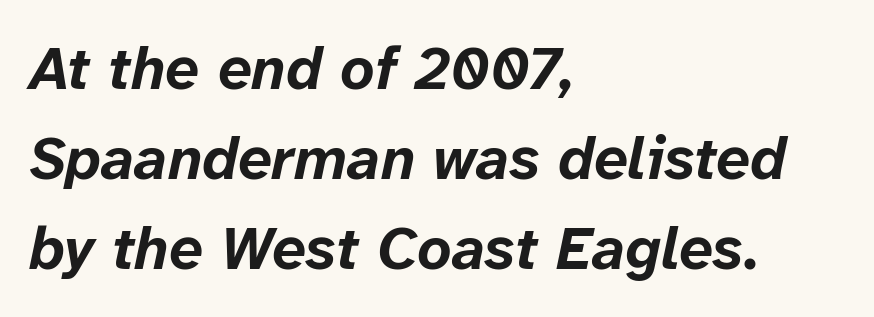
In terms of letterspacing, this is plain default setting. The face used here has the dense, thick strokes of a bold. The vertical gap from one line to the next is medium. The passage shown is typed in a proportional face where columns would drift. The axis of the letterforms is tilted away from vertical.
